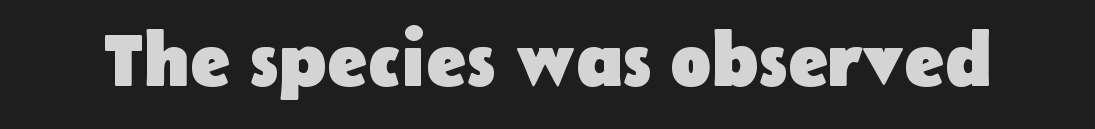
The image shows 76 px heavy sans-serif type, upright; set normal letter spacing, not underlined; low stroke contrast and a medium x-height.
